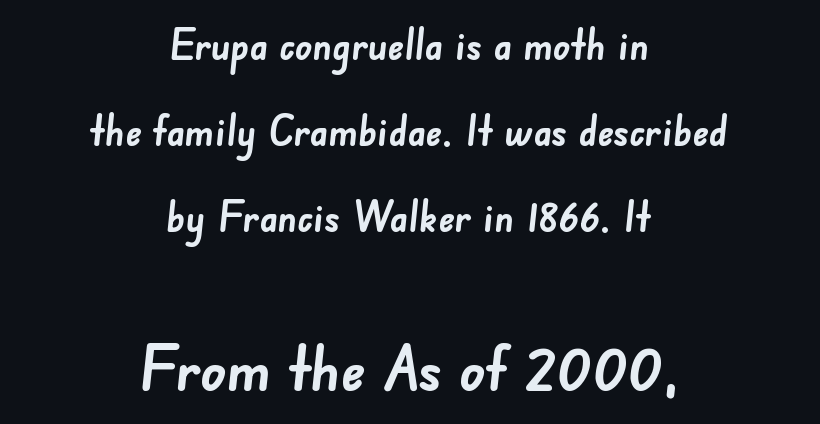
{"serif": "no", "bold": "yes", "weight": "semibold", "width": "normal", "stroke_contrast": "low", "x_height": "small", "monospaced": "no", "underline": "no", "align": "center", "line_spacing": "loose", "line_spacing_ratio": 2.05, "letter_spacing": "normal", "letter_spacing_em": 0.0, "larger_block": "second", "size_ratio": 1.5, "glyph_px": 63}
